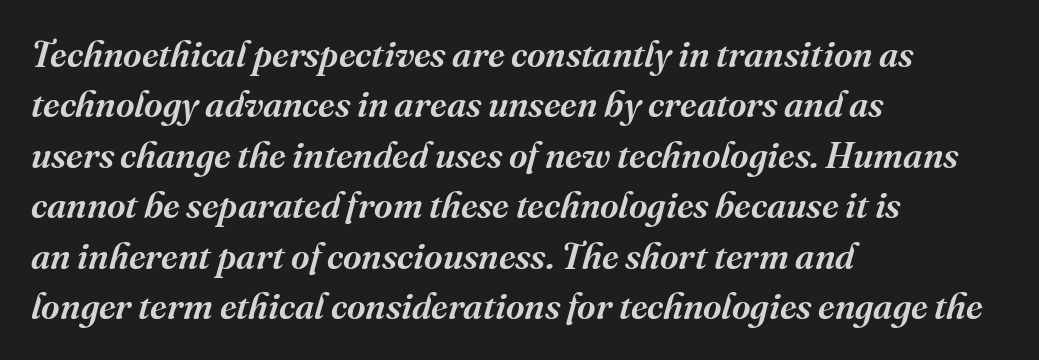
Q: Is the text italic (slanted)? A: Yes, it leans right by about 16 degrees.
Q: Is the typeface a serif or a sans-serif typeface? A: Serif.
Q: Is the text underlined? A: No.
Q: How is the paragraph aligned? A: Left-aligned.
Q: Is the spacing between letters normal or unusually wide? A: Normal.
Q: Is the spacing between lines tight, normal or loose? A: Normal.
Q: Width (condensed, normal, or wide)? A: Normal.
Q: Stroke contrast? A: Medium.
Q: x-height? A: Medium.
Q: Monospaced? A: No.
